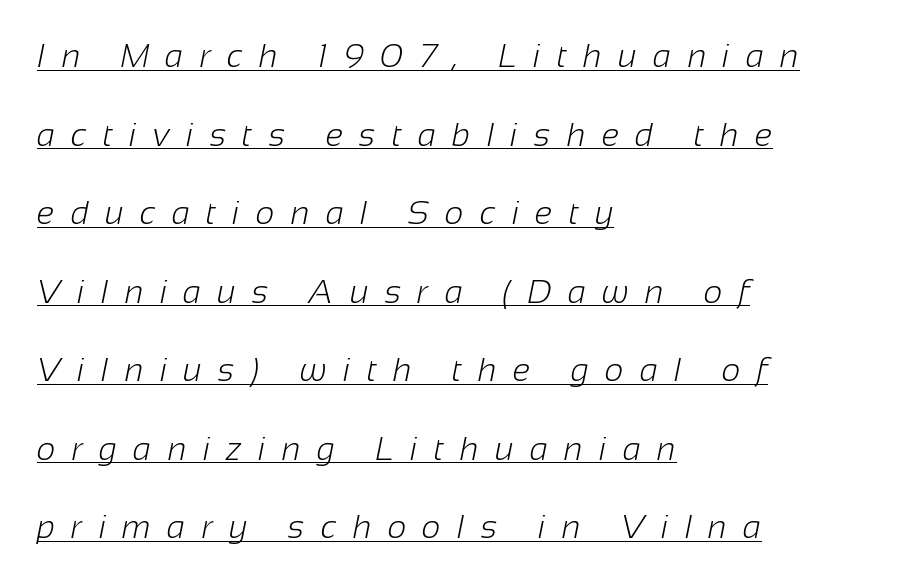
{"serif": "no", "bold": "no", "weight": "light", "width": "normal", "stroke_contrast": "low", "x_height": "medium", "monospaced": "no", "underline": "yes", "align": "left", "line_spacing": "loose", "line_spacing_ratio": 2.38, "letter_spacing": "wide", "letter_spacing_em": 0.49, "glyph_px": 33}
